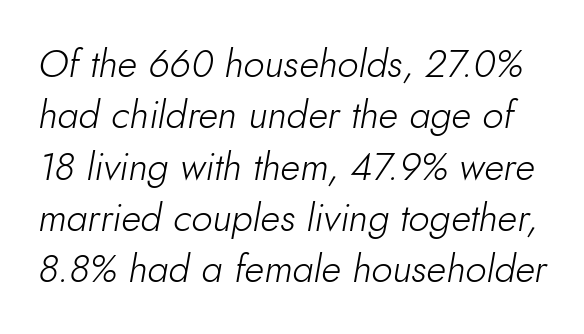
{"italic": "yes", "lean": "right", "slant_degrees": 10, "bold": "no", "weight": "light", "width": "normal", "stroke_contrast": "low", "x_height": "small", "monospaced": "no", "underline": "no", "line_spacing": "normal", "line_spacing_ratio": 1.35, "letter_spacing": "normal", "letter_spacing_em": 0.0, "glyph_px": 38}
